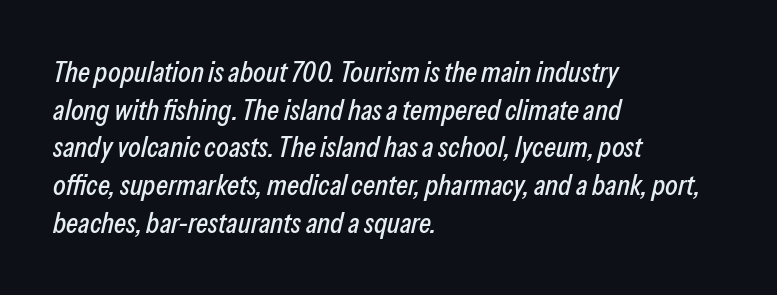
Q: Is the text italic (slanted)? A: Yes, it leans right by about 13 degrees.
Q: Is the text underlined? A: No.
Q: How is the paragraph aligned? A: Left-aligned.
Q: Is the spacing between letters normal or unusually wide? A: Normal.
Q: Is the spacing between lines tight, normal or loose? A: Normal.
Q: Width (condensed, normal, or wide)? A: Condensed.
Q: Stroke contrast? A: Low.
Q: x-height? A: Medium.
Q: Monospaced? A: No.
